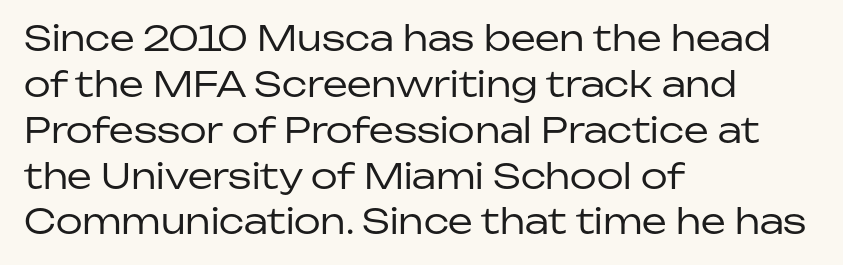
The image shows 35 px regular-weight sans-serif type, upright; set left-aligned, normal line spacing (1.31x), normal letter spacing, not underlined; low stroke contrast and a medium x-height.
